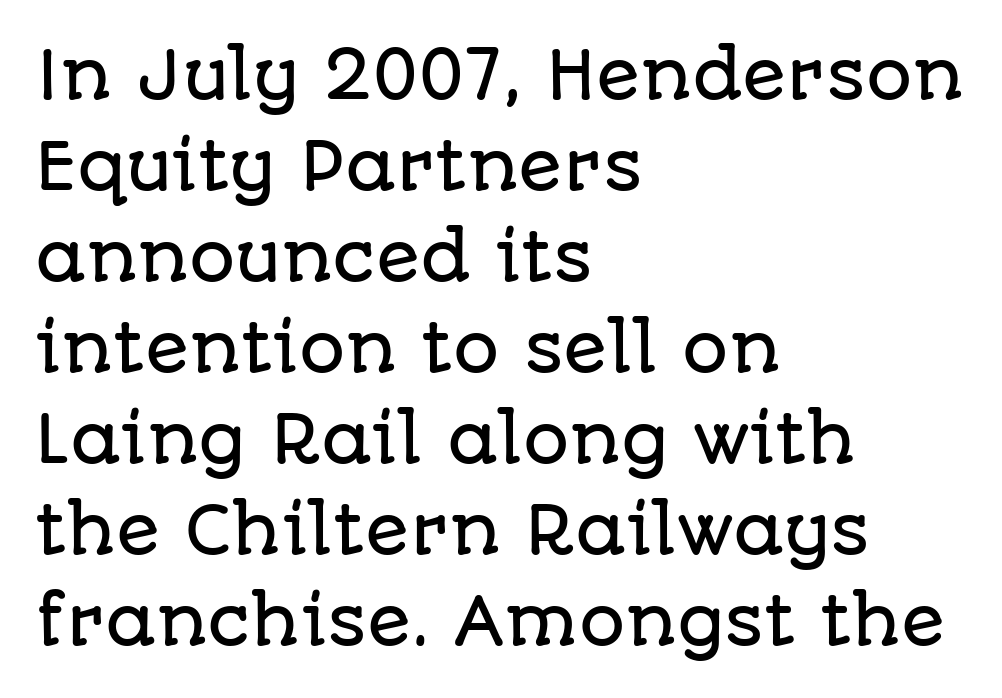
This is sans-serif lettering, the kind often seen on screens and signage. Think of a printed novel: that variable character pitch is what you see here. The typography opts for an upright posture over an oblique one. Rule under the text: the space is simply empty.
